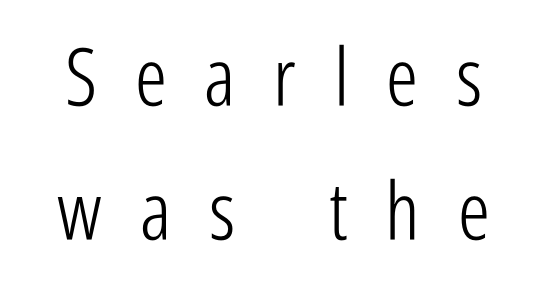
The image shows 80 px light, condensed sans-serif type, upright; set normal line spacing (1.68x), unusually wide letter spacing (+0.47 em), not underlined; low stroke contrast and a medium x-height.
